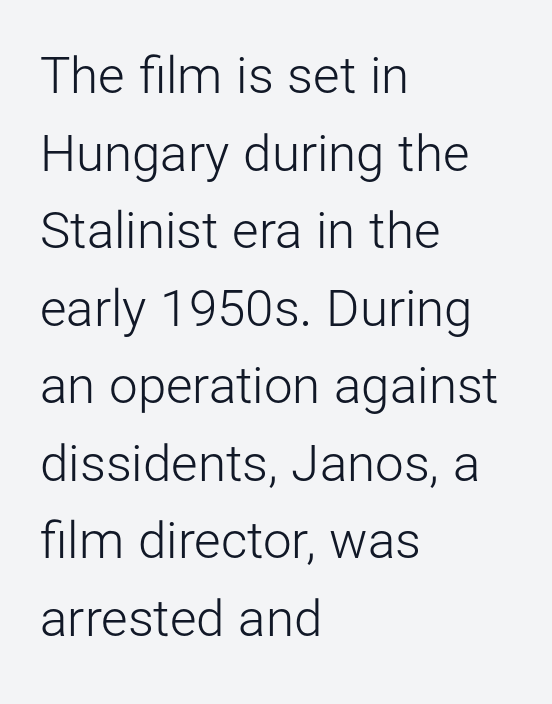
Q: Is the text bold? A: No.
Q: Is the text italic (slanted)? A: No, it is upright.
Q: Is the typeface a serif or a sans-serif typeface? A: Sans-serif.
Q: Is the text underlined? A: No.
Q: How is the paragraph aligned? A: Left-aligned.
Q: Is the spacing between letters normal or unusually wide? A: Normal.
Q: Is the spacing between lines tight, normal or loose? A: Normal.
Q: Width (condensed, normal, or wide)? A: Normal.
Q: Stroke contrast? A: Low.
Q: x-height? A: Medium.
Q: Monospaced? A: No.
